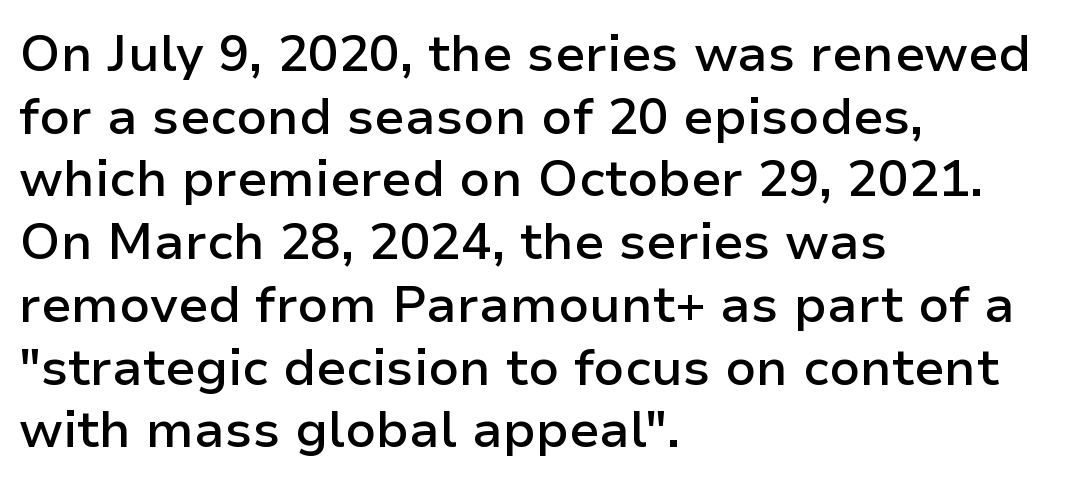
{"serif": "no", "italic": "no", "bold": "semi", "weight": "semibold", "width": "normal", "stroke_contrast": "low", "x_height": "medium", "monospaced": "no", "underline": "no", "align": "left", "line_spacing_ratio": 1.23, "letter_spacing": "normal", "letter_spacing_em": 0.0, "glyph_px": 51}
